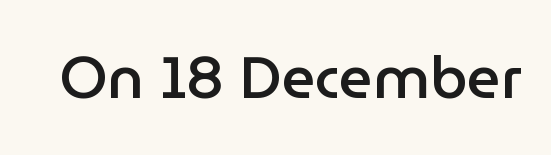
{"serif": "no", "italic": "no", "bold": "semi", "weight": "semibold", "width": "normal", "stroke_contrast": "low", "x_height": "medium", "monospaced": "no", "underline": "no", "letter_spacing": "normal", "letter_spacing_em": 0.0, "glyph_px": 59}
